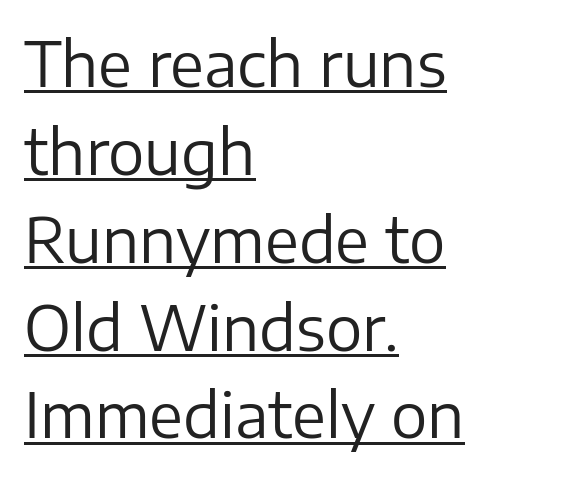
{"serif": "no", "italic": "no", "bold": "no", "weight": "regular", "width": "normal", "stroke_contrast": "low", "x_height": "medium", "monospaced": "no", "underline": "yes", "align": "left", "line_spacing": "normal", "line_spacing_ratio": 1.44, "letter_spacing": "normal", "letter_spacing_em": 0.0, "glyph_px": 61}
